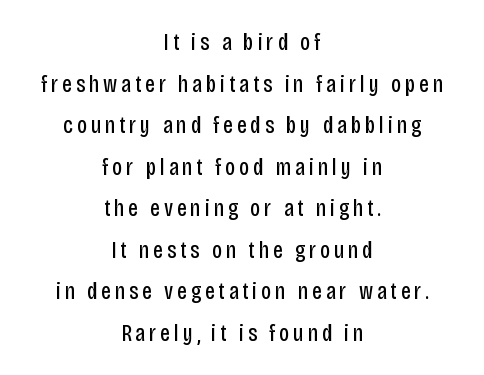
Is the type heavy? It reads as light-to-regular instead. Do the letters lean? They stand straight. Typeset on center — no edge is straight. The gap between lines stays unmarked.
